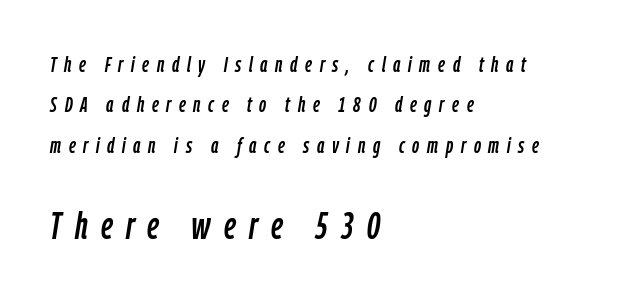
Notice how the stems are inclined rather than vertical — that's the hallmark of italics. Which chunk is bigger? The second one — the bottom block dwarfs the top. Note the varied advance widths — an 'i' is clearly narrower than an 'm'. The type is letterspaced generously, with wide tracking. A bare baseline throughout the passage. The passage is arranged the way most books set body copy — flush left.
